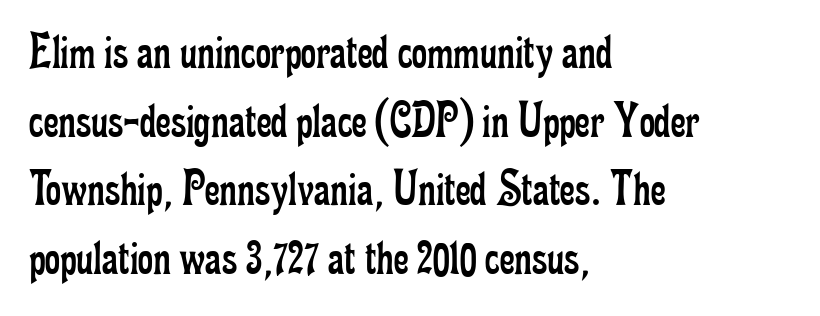
{"serif": "yes", "italic": "no", "bold": "no", "weight": "regular", "width": "condensed", "stroke_contrast": "low", "x_height": "small", "monospaced": "no", "underline": "no", "align": "left", "line_spacing": "normal", "line_spacing_ratio": 1.32, "letter_spacing": "normal", "letter_spacing_em": 0.0, "glyph_px": 52}
